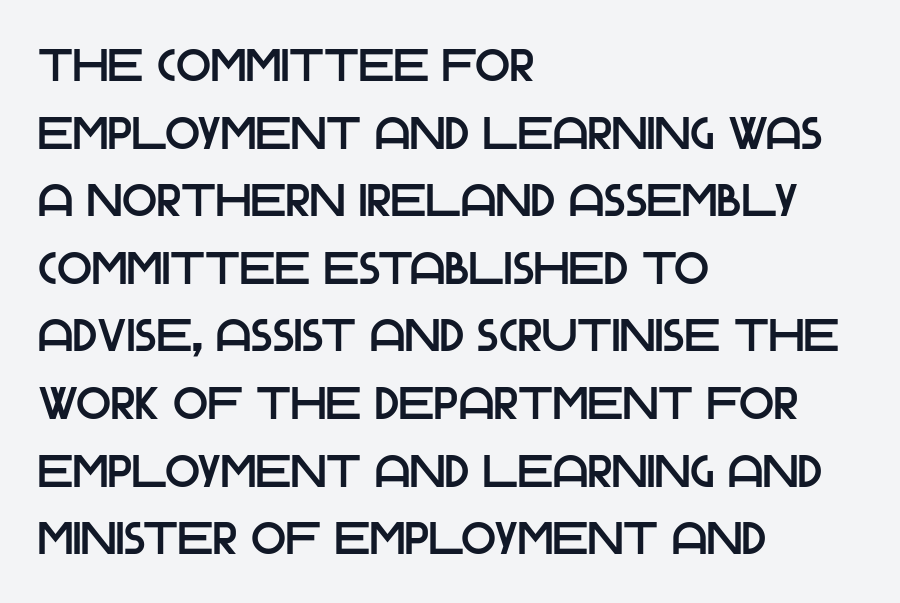
The image shows 46 px sans-serif type, upright; set left-aligned, normal line spacing (1.47x), normal letter spacing, not underlined; low stroke contrast and a large x-height.
